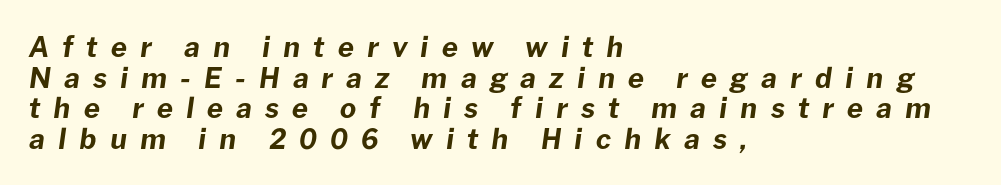
Looking at the ascenders, they clearly lean. Here the glyphs are tracked loosely, breaking word shapes into spaced letters. Descenders hang freely into open space. The typesetter chose a ragged-right arrangement here. Baseline-to-baseline distance is barely more than the letter height.
